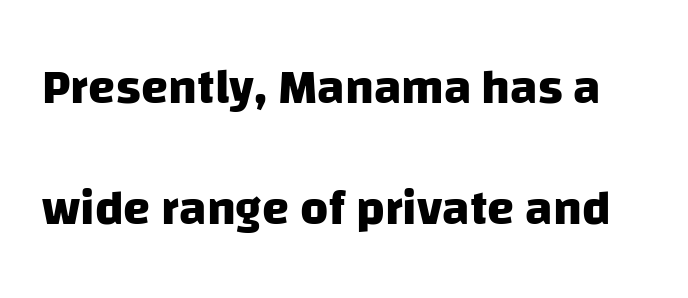
The image shows 49 px heavy sans-serif type; set loose line spacing (2.47x), normal letter spacing, not underlined; low stroke contrast and a large x-height.
